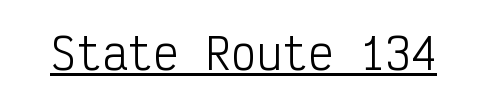
The image shows 43 px light, condensed sans-serif type, upright, monospaced; set normal letter spacing, underlined; low stroke contrast and a medium x-height.
